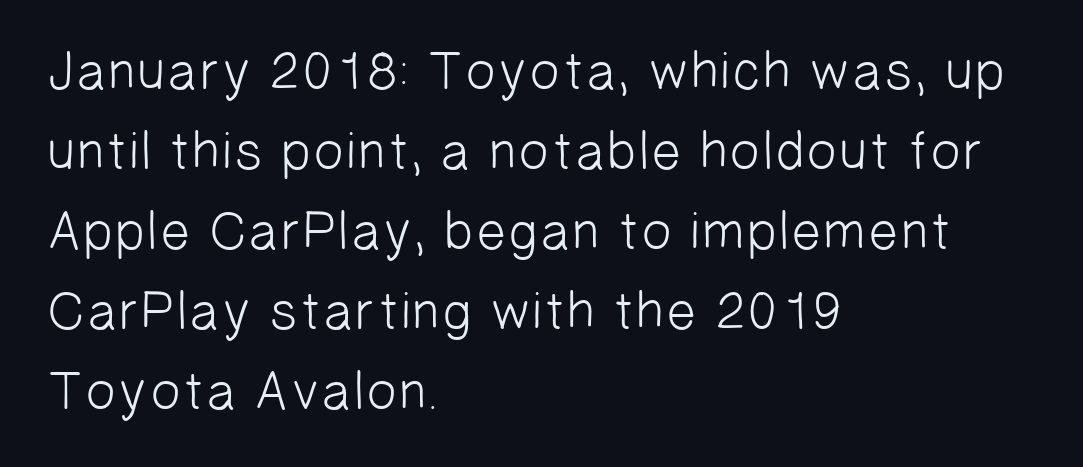
{"serif": "no", "bold": "no", "weight": "light", "width": "normal", "stroke_contrast": "low", "x_height": "medium", "monospaced": "no", "underline": "no", "align": "left", "line_spacing": "normal", "line_spacing_ratio": 1.48, "letter_spacing": "normal", "letter_spacing_em": 0.0, "glyph_px": 54}
